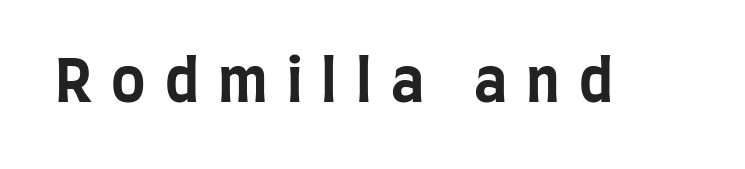
The image shows 58 px bold, condensed sans-serif type, upright; set unusually wide letter spacing (+0.33 em), not underlined; low stroke contrast and a large x-height.
